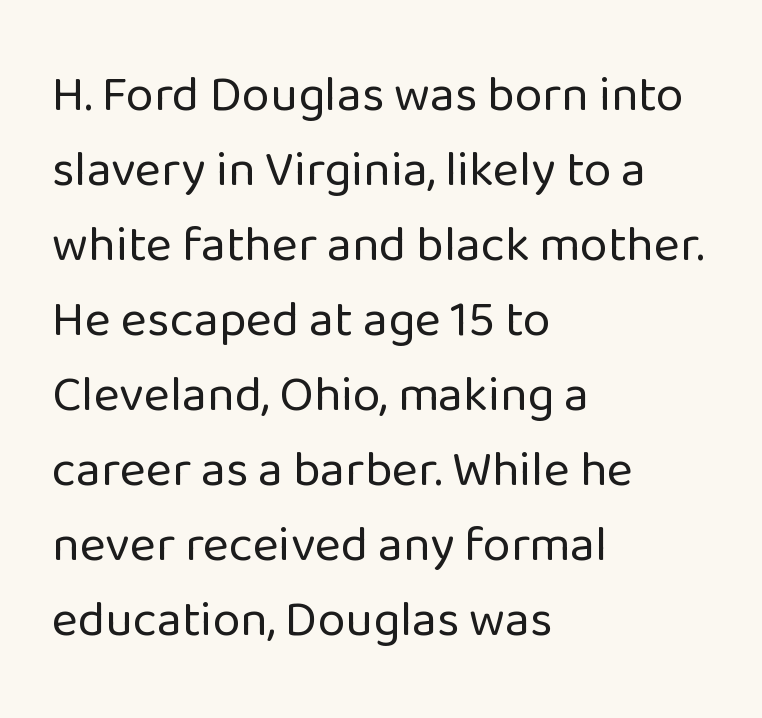
The typesetting does not lean heavy: it is not bold. Left-aligned paragraph, ragged on the right. A typesetter would label this face a sans. It's the straight-up-and-down kind of type. Lines of text with bare space underneath. A typesetter would call this leading conventional body-copy spacing.
